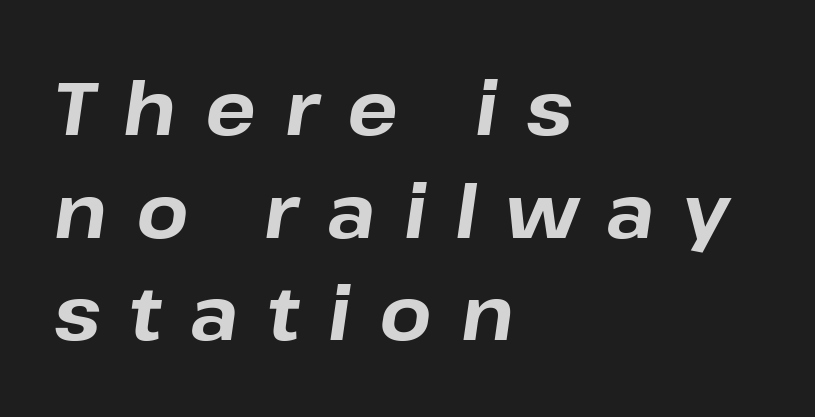
Slant detected: the letters are inclined. Proportional: the letters do not fall into vertical columns. Plain, unruled lines of type. Students, observe: this is what conventionally led text looks like.
